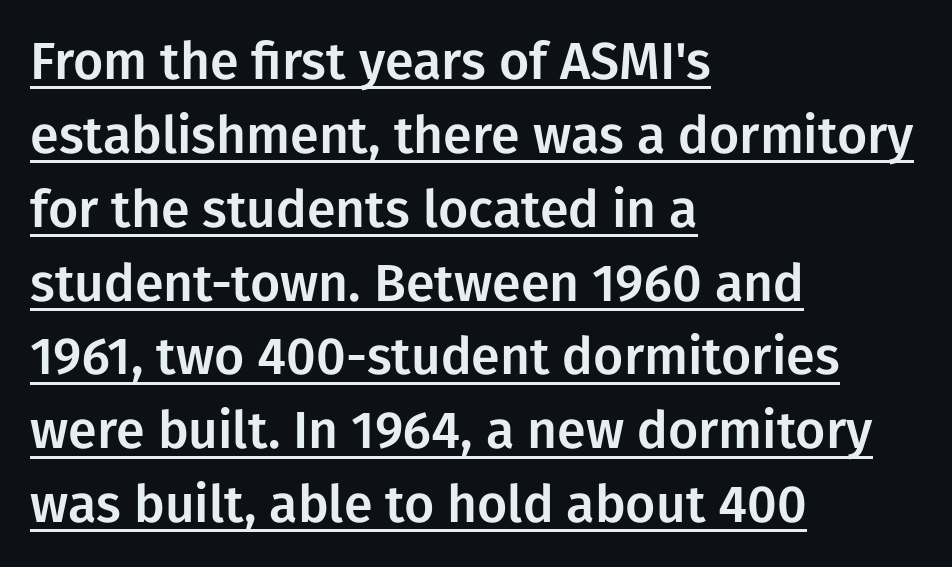
{"serif": "no", "italic": "no", "width": "normal", "stroke_contrast": "low", "x_height": "medium", "monospaced": "no", "underline": "yes", "align": "left", "line_spacing": "normal", "line_spacing_ratio": 1.42, "letter_spacing": "normal", "letter_spacing_em": 0.0, "glyph_px": 52}
